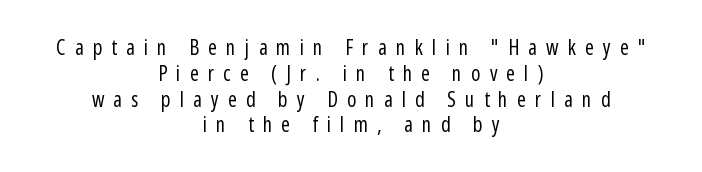
{"italic": "no", "bold": "no", "underline": "no", "align": "center", "line_spacing_ratio": 1.23, "letter_spacing": "wide", "letter_spacing_em": 0.44, "glyph_px": 21}
